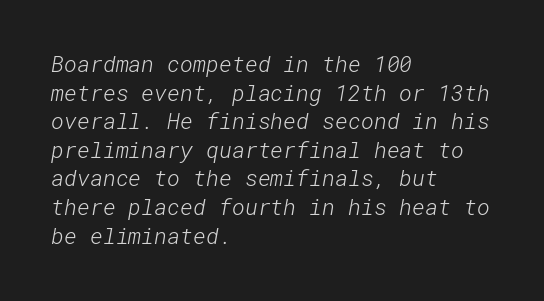
The image shows 22 px text type; set left-aligned, normal line spacing (1.3x), normal letter spacing, not underlined.
